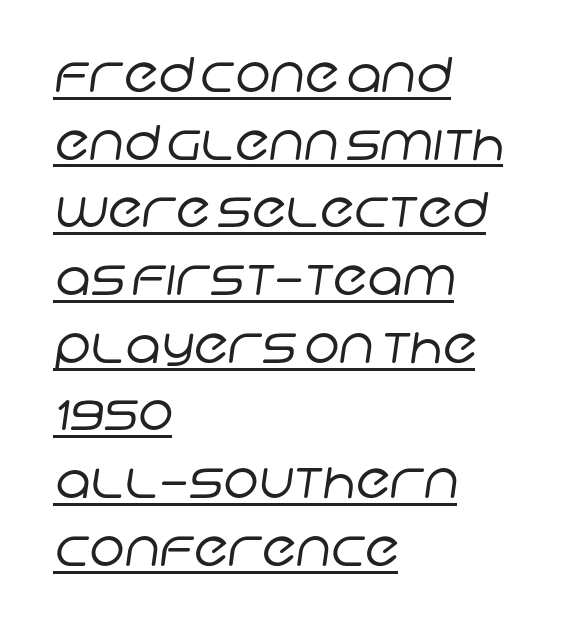
Q: Is the text bold? A: No.
Q: Is the typeface a serif or a sans-serif typeface? A: Sans-serif.
Q: Is the text underlined? A: Yes.
Q: How is the paragraph aligned? A: Left-aligned.
Q: Is the spacing between letters normal or unusually wide? A: Normal.
Q: Is the spacing between lines tight, normal or loose? A: Normal.
Q: Width (condensed, normal, or wide)? A: Normal.
Q: Stroke contrast? A: Low.
Q: x-height? A: Large.
Q: Monospaced? A: No.
